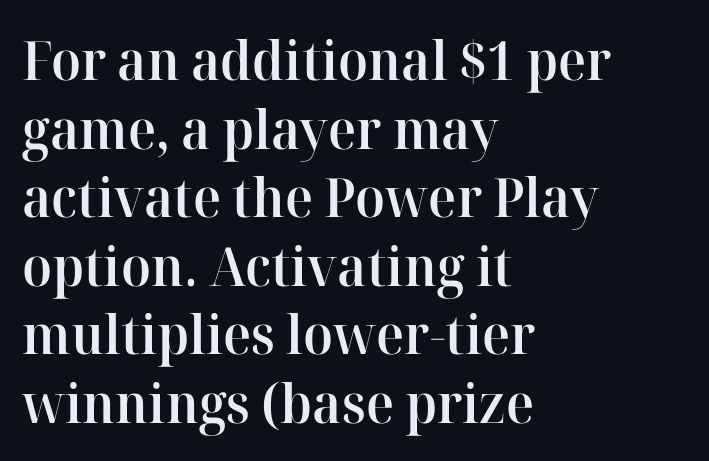
Notice how the stems are strictly vertical — no italics here. This sample uses a serif face. Honestly, the letter spacing is just normal — you wouldn't notice it. Line starts are locked; line ends wander.
